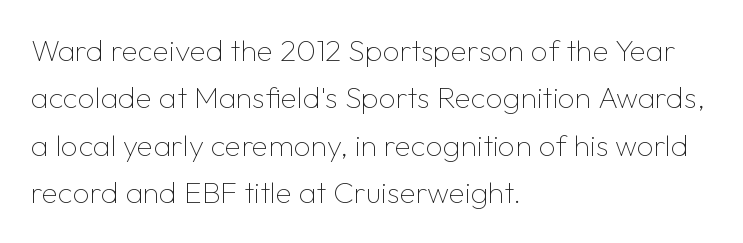
The image shows 30 px thin sans-serif type, upright; set left-aligned, normal line spacing (1.58x), normal letter spacing, not underlined; low stroke contrast and a medium x-height.
